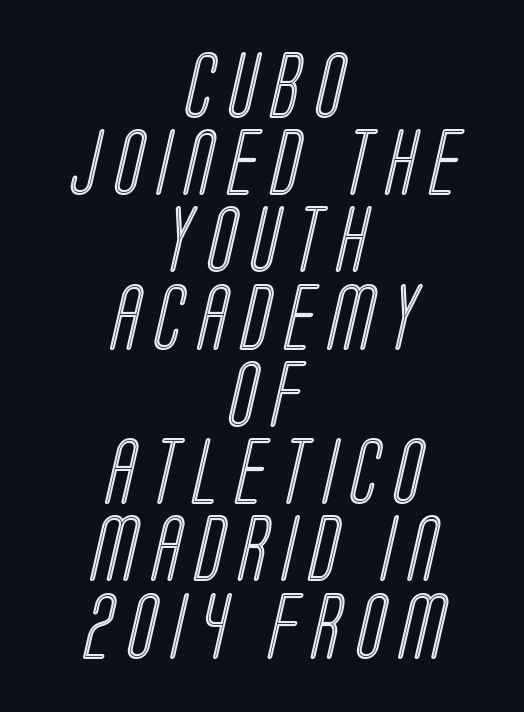
Do the characters align in a grid? No, the font is proportional. This rendering features lettering with no underline. The rag falls on both sides of this text block equally. The letterforms stand isolated, each surrounded by extra space.
